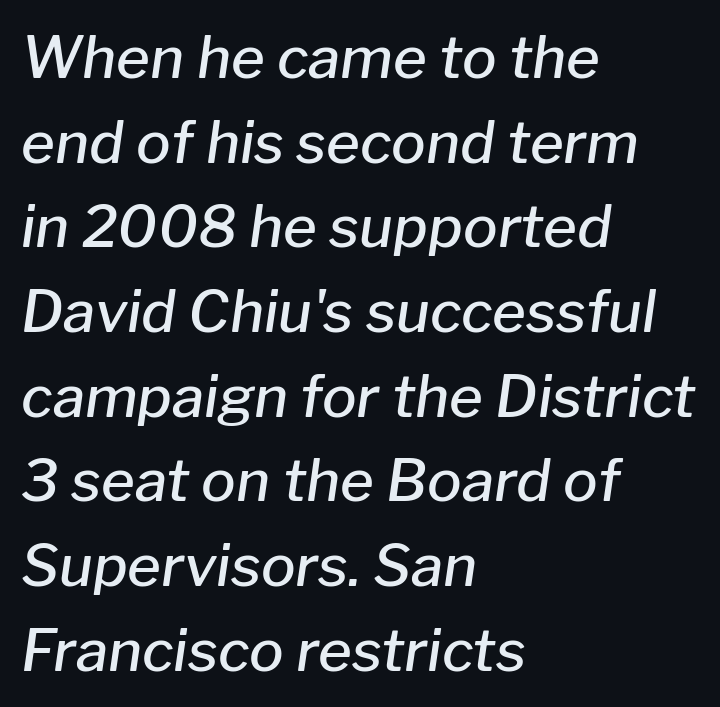
Q: Is the text bold? A: Semi-bold.
Q: Is the text italic (slanted)? A: Yes, it leans right by about 8 degrees.
Q: Is the text underlined? A: No.
Q: How is the paragraph aligned? A: Left-aligned.
Q: Is the spacing between letters normal or unusually wide? A: Normal.
Q: Is the spacing between lines tight, normal or loose? A: Normal.
Q: Width (condensed, normal, or wide)? A: Normal.
Q: Stroke contrast? A: Low.
Q: x-height? A: Medium.
Q: Monospaced? A: No.
